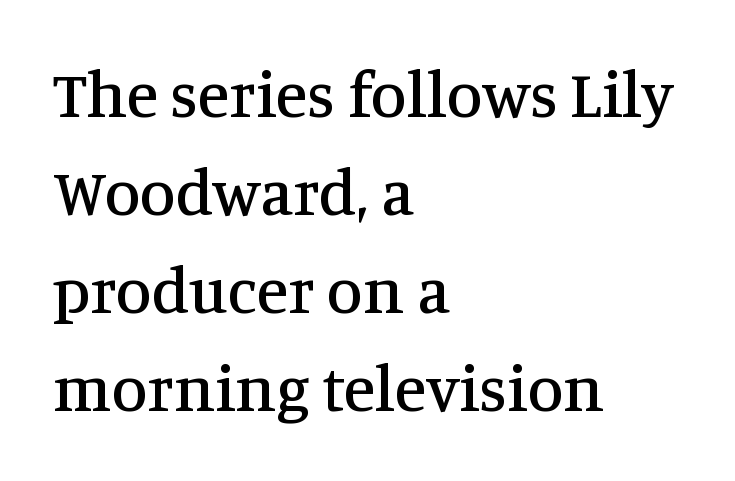
Q: Is the text italic (slanted)? A: No, it is upright.
Q: Is the typeface a serif or a sans-serif typeface? A: Serif.
Q: Is the text underlined? A: No.
Q: How is the paragraph aligned? A: Left-aligned.
Q: Is the spacing between letters normal or unusually wide? A: Normal.
Q: Is the spacing between lines tight, normal or loose? A: Normal.
Q: Width (condensed, normal, or wide)? A: Normal.
Q: Stroke contrast? A: Medium.
Q: x-height? A: Large.
Q: Monospaced? A: No.
